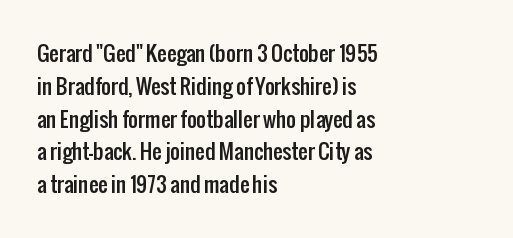
The image shows 21 px text type, upright; set left-aligned, normal line spacing (1.56x), normal letter spacing, not underlined.
